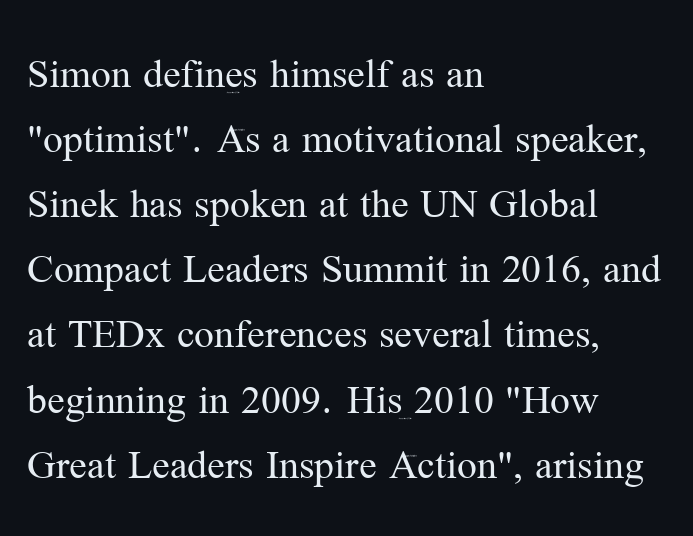
Posture: straight, roman, zero tilt. Note the varied advance widths — an 'i' is clearly narrower than an 'm'. The specimen omits any rule beneath the text block's lines. Compared with typical body copy, the letter spacing here is the same. Yep, those are serifs on the letters. One glance says typical: line gaps are just what's usual.
